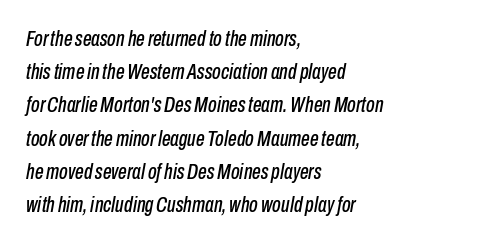
Has an underline been added? It has not. Regarding leading, the lines here are spaced in the standard way. The whole block is typeset with a tilt. Caption: standard tracking, unaltered. Visually the block forms a straight wall on the left and a jagged coastline on the right.
